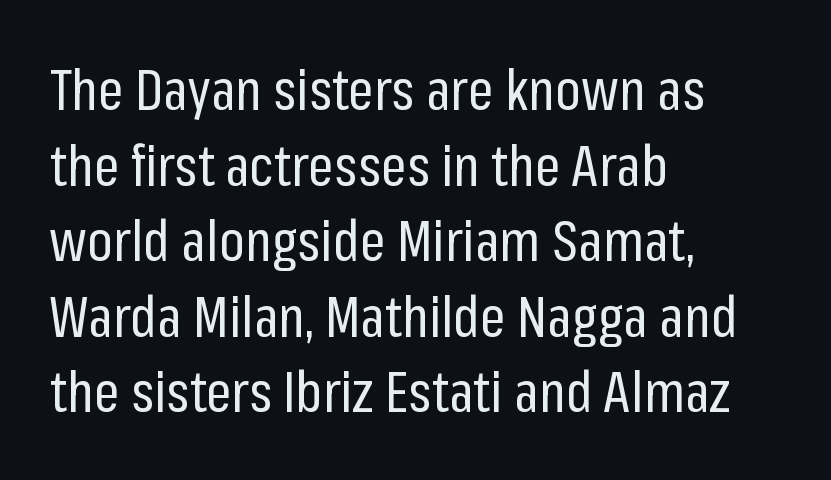
Q: Is the text bold? A: No.
Q: Is the text italic (slanted)? A: No, it is upright.
Q: Is the typeface a serif or a sans-serif typeface? A: Sans-serif.
Q: Is the text underlined? A: No.
Q: How is the paragraph aligned? A: Left-aligned.
Q: Is the spacing between letters normal or unusually wide? A: Normal.
Q: Is the spacing between lines tight, normal or loose? A: Normal.
Q: Width (condensed, normal, or wide)? A: Condensed.
Q: Stroke contrast? A: Low.
Q: x-height? A: Medium.
Q: Monospaced? A: No.
